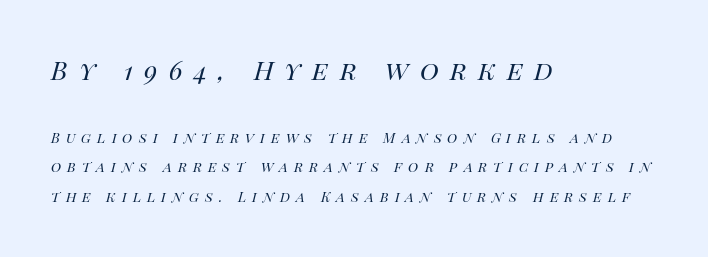
{"italic": "yes", "lean": "right", "slant_degrees": 14, "bold": "no", "underline": "no", "align": "left", "line_spacing": "loose", "line_spacing_ratio": 2.11, "letter_spacing": "wide", "letter_spacing_em": 0.43, "larger_block": "first", "size_ratio": 1.86, "glyph_px": 26}
